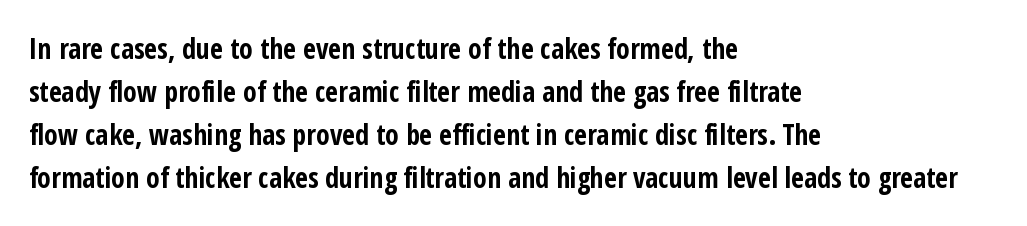
{"serif": "no", "italic": "no", "bold": "yes", "weight": "bold", "width": "condensed", "stroke_contrast": "low", "x_height": "medium", "monospaced": "no", "underline": "no", "align": "left", "line_spacing": "normal", "line_spacing_ratio": 1.53, "letter_spacing": "normal", "letter_spacing_em": 0.0, "glyph_px": 28}
